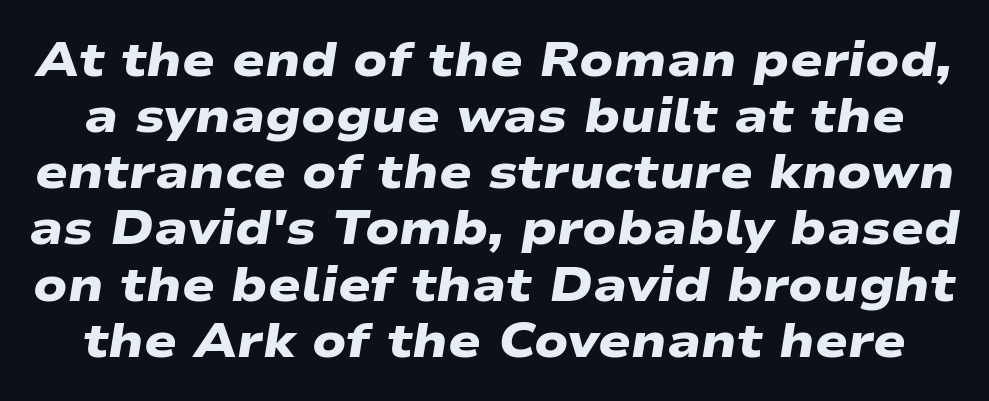
{"serif": "no", "bold": "yes", "weight": "heavy", "width": "wide", "stroke_contrast": "low", "x_height": "medium", "monospaced": "no", "underline": "no", "line_spacing_ratio": 1.17, "letter_spacing": "normal", "letter_spacing_em": 0.0, "glyph_px": 48}
